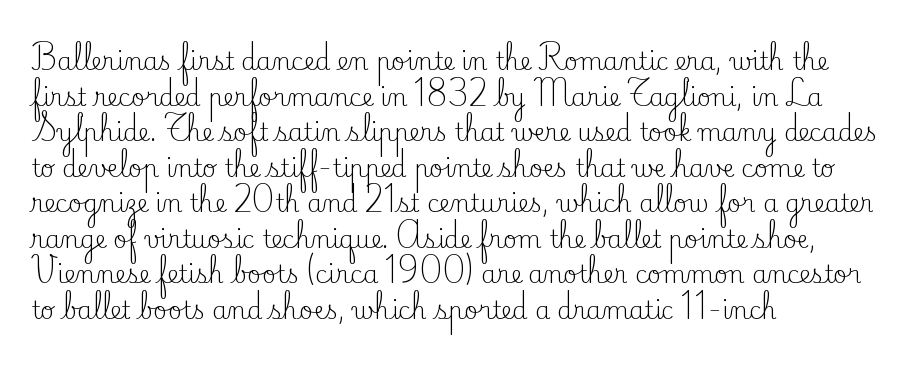
The image shows 24 px text type, upright; set left-aligned, normal line spacing (1.48x), normal letter spacing, not underlined.
